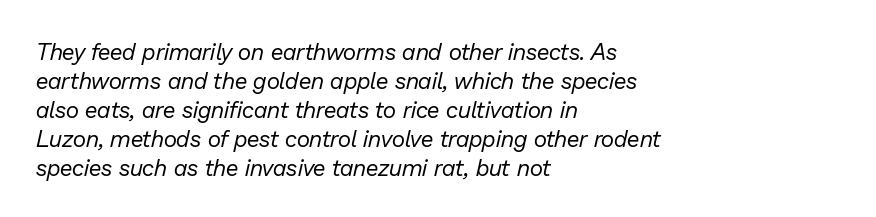
Q: Is the text bold? A: No.
Q: Is the text italic (slanted)? A: Yes, it leans right by about 13 degrees.
Q: Is the text underlined? A: No.
Q: How is the paragraph aligned? A: Left-aligned.
Q: Is the spacing between letters normal or unusually wide? A: Normal.
Q: Is the spacing between lines tight, normal or loose? A: Normal.
